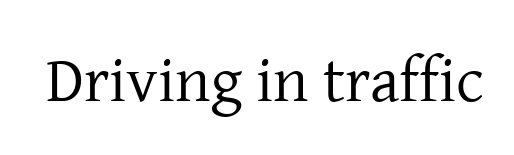
The image shows 64 px regular-weight serif type, upright; set normal letter spacing, not underlined; low stroke contrast and a medium x-height.
